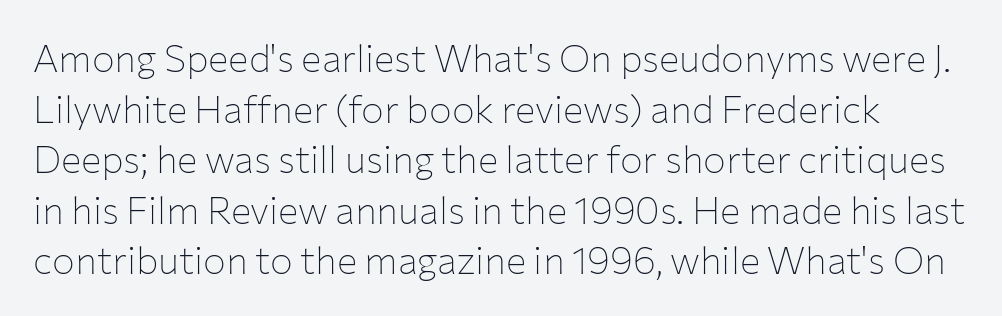
{"serif": "no", "italic": "no", "bold": "no", "weight": "thin", "width": "normal", "stroke_contrast": "low", "x_height": "medium", "monospaced": "no", "underline": "no", "line_spacing": "normal", "line_spacing_ratio": 1.33, "letter_spacing": "normal", "letter_spacing_em": 0.0, "glyph_px": 38}
